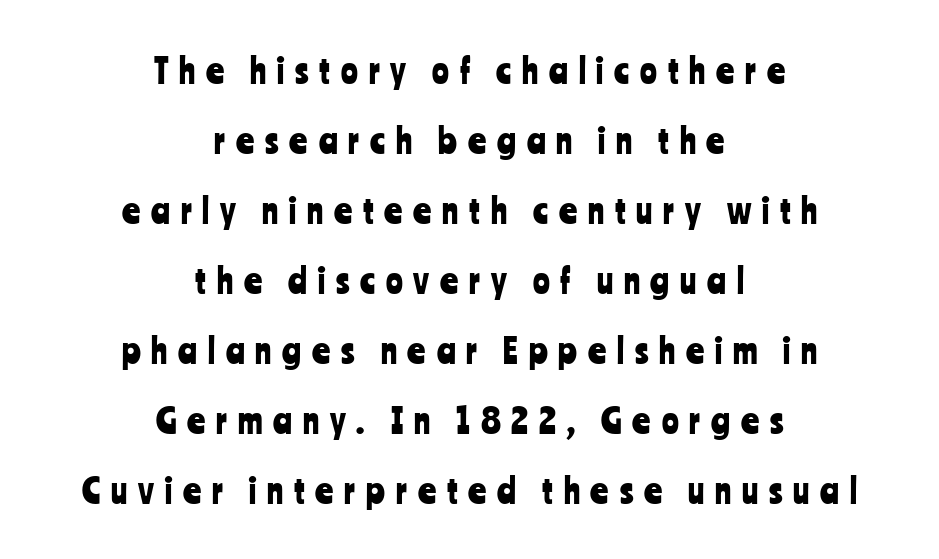
You can tell from the bare stems that sans-serif type was used. The setting favours the middle, as headings and verse often do. Tracking here is generous; glyphs stand well apart from one another. Looks like regular typesetting: each glyph gets only the width it needs.
